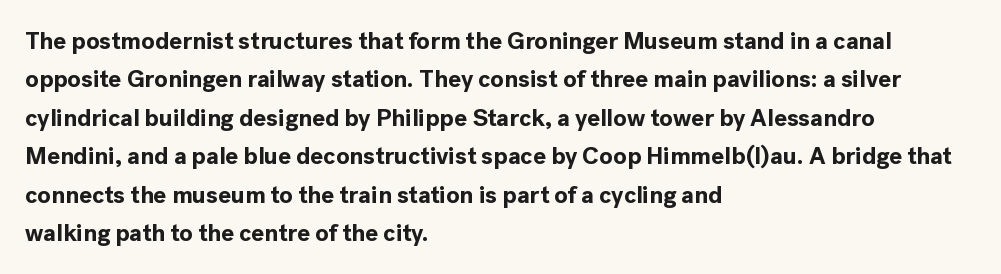
Check the space under the baseline: it is left empty. A classic flush-left, rag-right setting is used for this passage. These lines sit exactly where default settings would place them. Students, note that the glyphs here touch the page at normal intervals. The type sits square on the baseline with zero lean.
